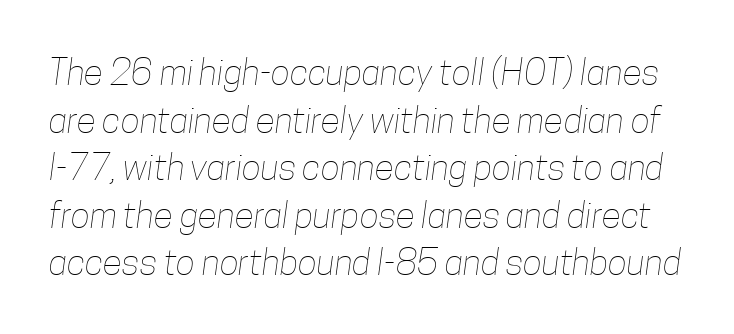
If you measured baseline to baseline, you'd find a middling distance. The passage shown is typed in a proportional face where columns would drift. Glance below the letters and you will spot only blank space. Is the letter spacing exaggerated? No — it looks like the ordinary default. Heft: none added — not bold.
